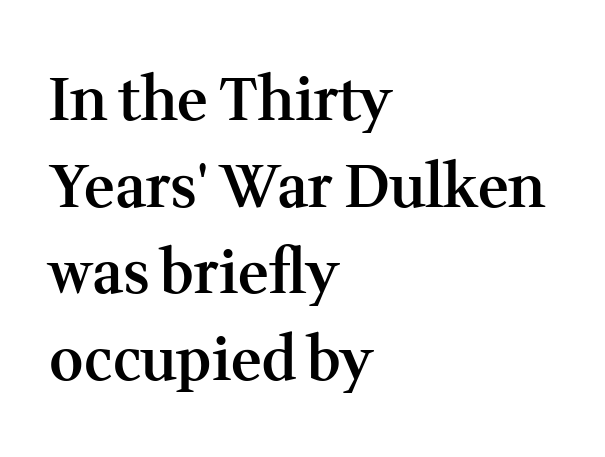
{"serif": "yes", "italic": "no", "bold": "semi", "weight": "semibold", "width": "normal", "stroke_contrast": "medium", "x_height": "medium", "monospaced": "no", "underline": "no", "align": "left", "line_spacing": "normal", "line_spacing_ratio": 1.47, "letter_spacing": "normal", "letter_spacing_em": 0.0, "glyph_px": 59}
